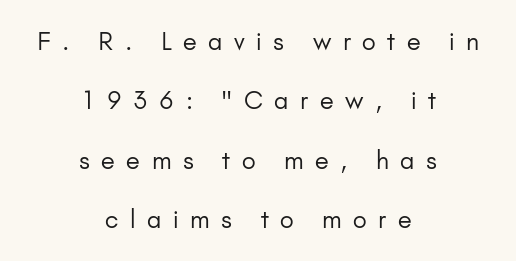
Q: Is the text bold? A: No.
Q: Is the text italic (slanted)? A: No, it is upright.
Q: Is the text underlined? A: No.
Q: How is the paragraph aligned? A: Centered.
Q: Is the spacing between letters normal or unusually wide? A: Unusually wide.
Q: Is the spacing between lines tight, normal or loose? A: Loose.
